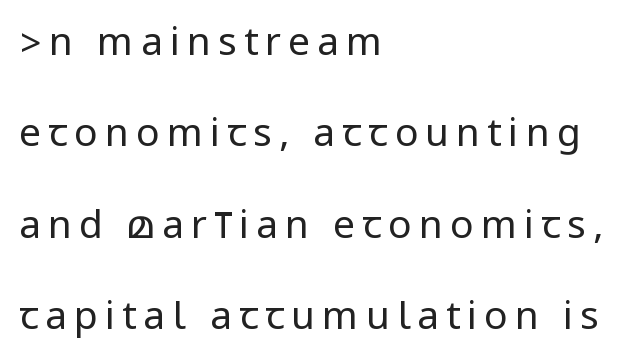
The typesetter chose a ragged-right arrangement here. Quick note: underline off. This sample uses an upright cut, with every glyph sitting square on the baseline. Check where the strokes stop: nothing finishes them off — pure sans. The cut favours lightness, reaching ordinary text weight at its darkest.
